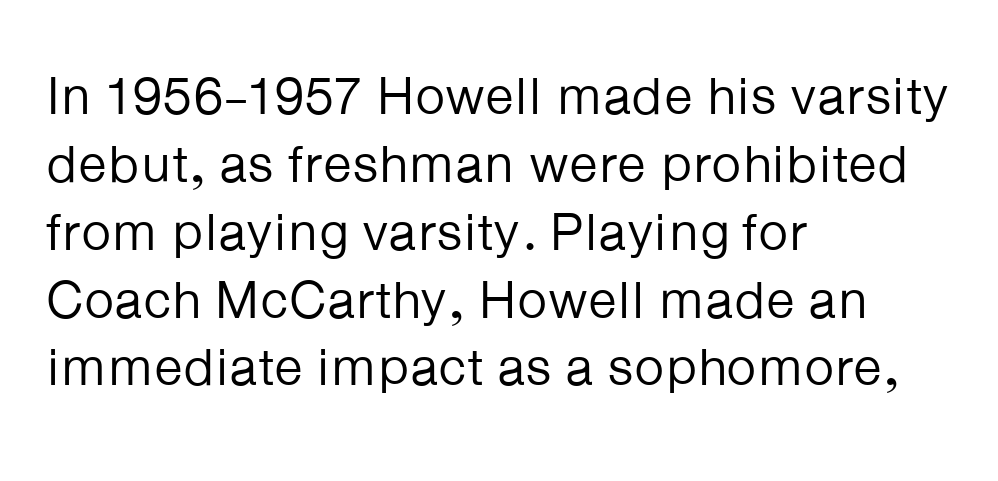
Q: Is the text bold? A: No.
Q: Is the text italic (slanted)? A: No, it is upright.
Q: Is the typeface a serif or a sans-serif typeface? A: Sans-serif.
Q: Is the text underlined? A: No.
Q: How is the paragraph aligned? A: Left-aligned.
Q: Is the spacing between letters normal or unusually wide? A: Normal.
Q: Is the spacing between lines tight, normal or loose? A: Normal.
Q: Width (condensed, normal, or wide)? A: Normal.
Q: Stroke contrast? A: Low.
Q: x-height? A: Medium.
Q: Monospaced? A: No.
